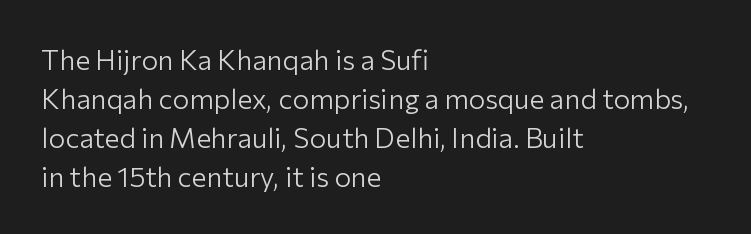
Here the glyphs are tracked normally, forming tight word shapes. Look at the bottom of the vertical strokes: they stop flat, with no serifs. A roman cut, with each character standing at attention. Reading down the column, the eye jumps a familiar distance to each next line. Underlining? Definitely not there. The letters advance in unequal steps, a hallmark of proportional type.
